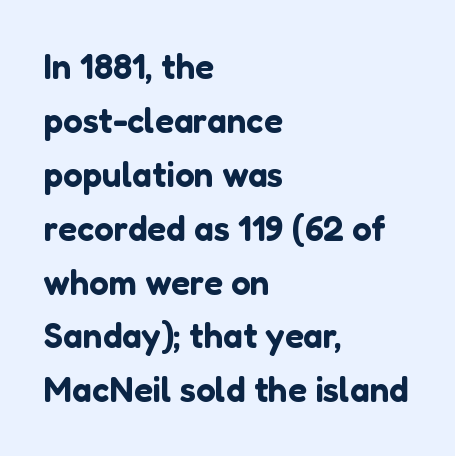
Compared with typical paragraphs, the rows here are spaced about the same. Beneath every word, the page is bare. I'd call this a sans setting — the letters go barefoot. In terms of posture, this sample is upright. Varying glyph widths throughout — classic text-font behaviour.
